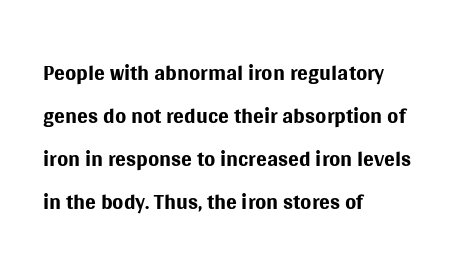
The ragged edge is on the right, which tells us the setting is flush left. Counters stay open thanks to moderate or lighter strokes. Honestly, there is no underline to notice here at all. Font category for this specimen: sans-serif. Tall strokes in this sample are plumb rather than angled. The designer left line spacing at the default.
